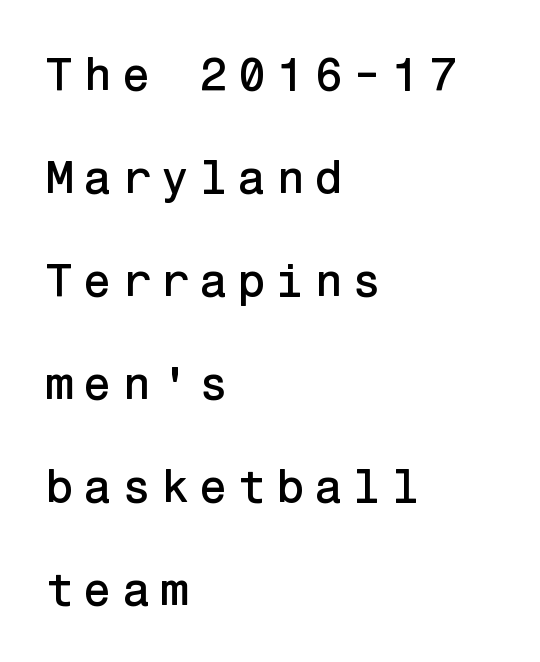
Q: Is the text italic (slanted)? A: No, it is upright.
Q: Is the typeface a serif or a sans-serif typeface? A: Sans-serif.
Q: Is the text underlined? A: No.
Q: How is the paragraph aligned? A: Left-aligned.
Q: Is the spacing between letters normal or unusually wide? A: Unusually wide.
Q: Is the spacing between lines tight, normal or loose? A: Loose.
Q: Width (condensed, normal, or wide)? A: Normal.
Q: Stroke contrast? A: Low.
Q: x-height? A: Medium.
